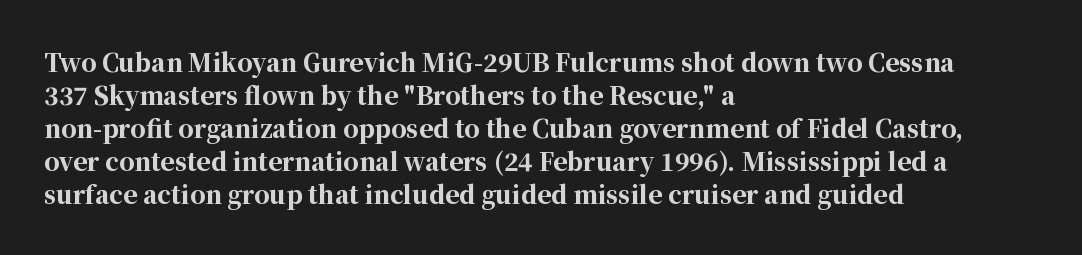
The tracking reads as untouched default to a designer's eye. Check the space under the baseline: it is left empty. The letters stand straight up with perfectly vertical stems. Each line starts at the same left margin while the right side varies. Weight check: bold — yes, fully. These lines sit exactly where default settings would place them.
